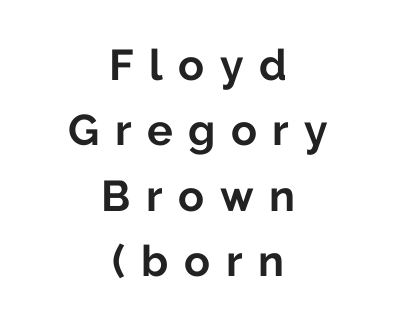
{"serif": "no", "italic": "no", "bold": "yes", "weight": "bold", "width": "normal", "stroke_contrast": "low", "x_height": "medium", "monospaced": "no", "underline": "no", "align": "center", "line_spacing": "normal", "line_spacing_ratio": 1.52, "letter_spacing": "wide", "letter_spacing_em": 0.36, "glyph_px": 43}
